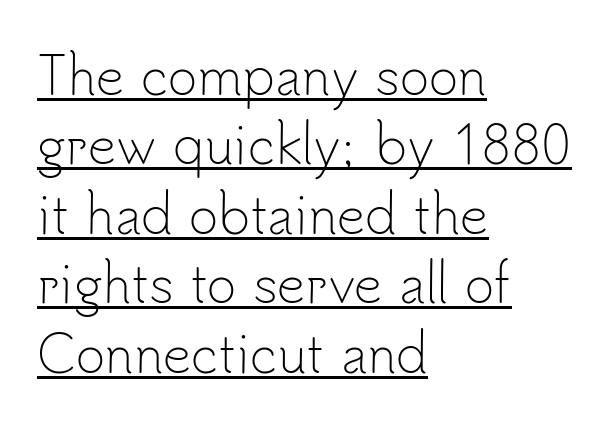
The rendering keeps characters at their native spacing. The letterforms sit at book weight or below. You could not count columns in this text — the font is proportionally spaced. The typesetter has applied underlining to the passage shown. The axis of the letterforms is exactly vertical.
